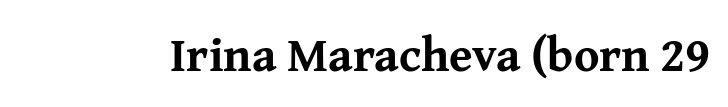
{"serif": "yes", "italic": "no", "bold": "yes", "weight": "bold", "width": "normal", "stroke_contrast": "medium", "x_height": "medium", "monospaced": "no", "underline": "no", "letter_spacing": "normal", "letter_spacing_em": 0.0, "glyph_px": 48}
